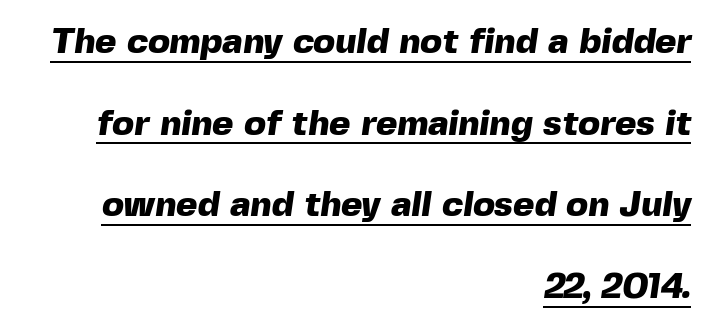
One-word summary of the alignment: right. Think of a printed novel: that variable character pitch is what you see here. Standard letterfit; no display-style spreading of the glyphs. The passage shown stacks its lines with a broad gap.
